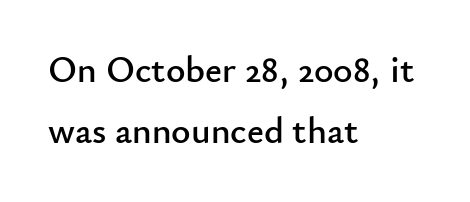
Q: Is the text italic (slanted)? A: No, it is upright.
Q: Is the typeface a serif or a sans-serif typeface? A: Sans-serif.
Q: Is the text underlined? A: No.
Q: How is the paragraph aligned? A: Left-aligned.
Q: Is the spacing between letters normal or unusually wide? A: Normal.
Q: Is the spacing between lines tight, normal or loose? A: Normal.
Q: Width (condensed, normal, or wide)? A: Normal.
Q: Stroke contrast? A: Low.
Q: x-height? A: Small.
Q: Monospaced? A: No.
